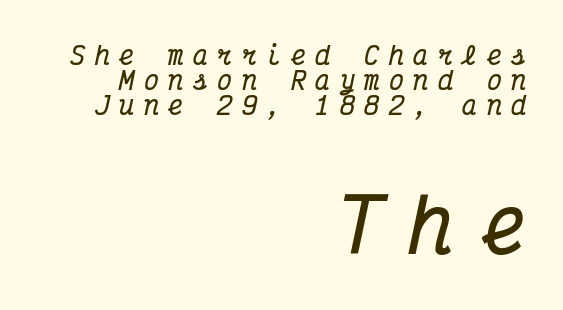
{"serif": "yes", "italic": "yes", "lean": "right", "slant_degrees": 12, "bold": "yes", "weight": "bold", "width": "condensed", "stroke_contrast": "medium", "x_height": "medium", "monospaced": "yes", "underline": "no", "align": "right", "line_spacing": "tight", "line_spacing_ratio": 1.01, "letter_spacing": "wide", "letter_spacing_em": 0.38, "larger_block": "second", "size_ratio": 2.96, "glyph_px": 74}
